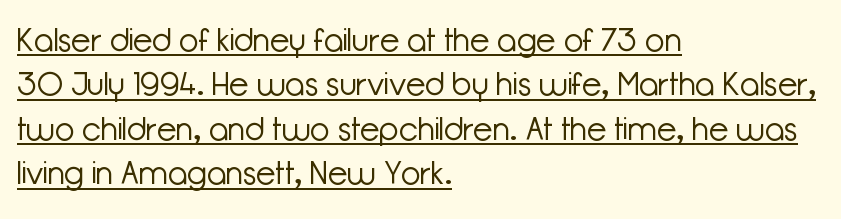
{"serif": "no", "italic": "no", "bold": "no", "weight": "light", "width": "normal", "stroke_contrast": "low", "x_height": "medium", "monospaced": "no", "underline": "yes", "align": "left", "line_spacing": "normal", "line_spacing_ratio": 1.39, "letter_spacing": "normal", "letter_spacing_em": 0.0, "glyph_px": 32}
